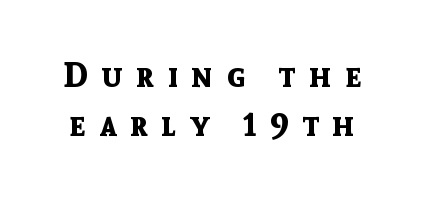
Q: Is the text bold? A: Yes.
Q: Is the text italic (slanted)? A: No, it is upright.
Q: Is the typeface a serif or a sans-serif typeface? A: Sans-serif.
Q: Is the text underlined? A: No.
Q: Is the spacing between letters normal or unusually wide? A: Unusually wide.
Q: Is the spacing between lines tight, normal or loose? A: Normal.
Q: Width (condensed, normal, or wide)? A: Normal.
Q: x-height? A: Medium.
Q: Monospaced? A: No.
